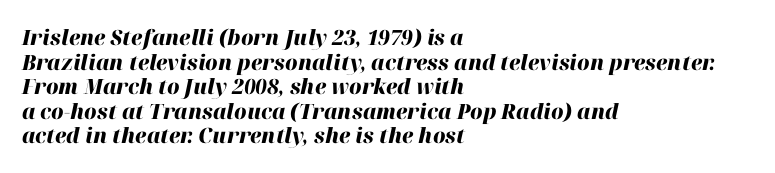
Would a proofreader flag this as italicized? Yes. Has an underline been added? It has not. The line texture is even and compact thanks to regular tracking. You'd pick this weight for a headline — it's a proper bold.
